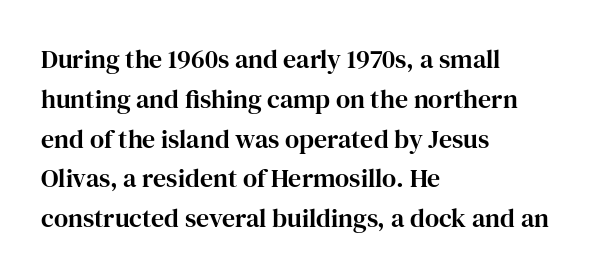
{"italic": "no", "underline": "no", "align": "left", "line_spacing": "normal", "line_spacing_ratio": 1.53, "letter_spacing": "normal", "letter_spacing_em": 0.0, "glyph_px": 26}
